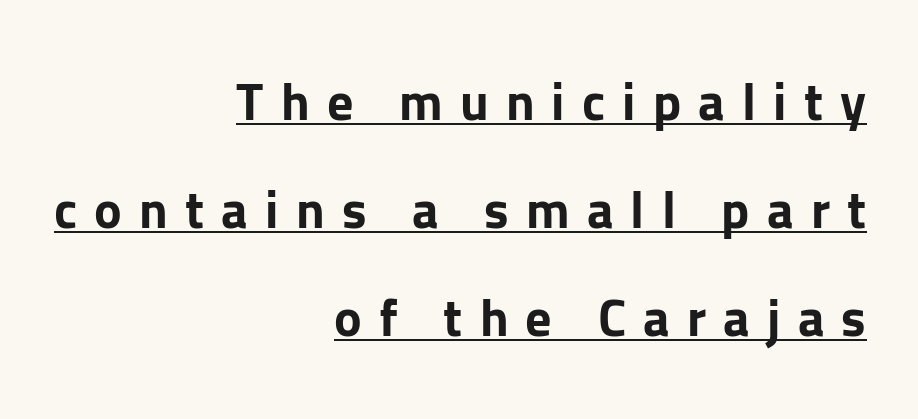
Heft: maximum for text — a bold. This sample carries an underscore along the baseline area. Nope, no serifs anywhere on these letters. Designer's note — italics off, roman on.
